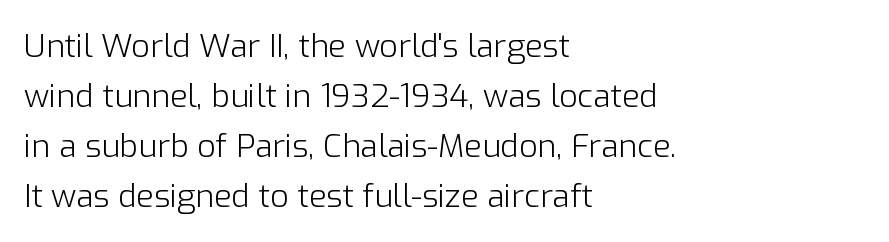
Look at the tracking — it's just the regular setting, nothing added. The string is rendered with underlining switched off. These glyphs show unthickened strokes, regular width or finer. This rendering employs a face without finishing strokes, i.e., a sans-serif. If you drew a ruler down the left edge, every line would touch it. Each letter keeps its own natural width here, so spacing adapts to shape.
